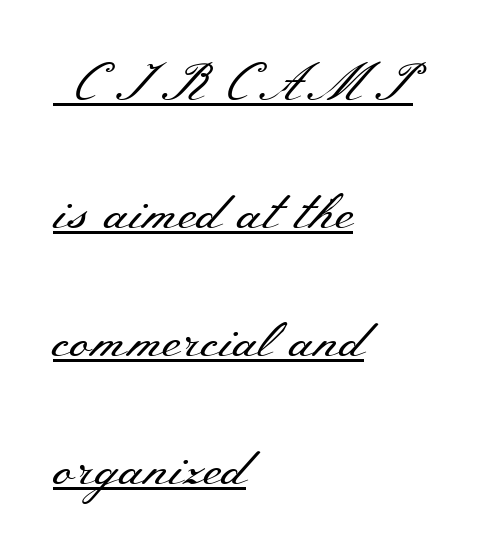
Q: Is the text bold? A: No.
Q: Is the text italic (slanted)? A: Yes.
Q: Is the typeface a serif or a sans-serif typeface? A: Serif.
Q: Is the text underlined? A: Yes.
Q: How is the paragraph aligned? A: Left-aligned.
Q: Is the spacing between letters normal or unusually wide? A: Normal.
Q: Is the spacing between lines tight, normal or loose? A: Loose.
Q: Width (condensed, normal, or wide)? A: Wide.
Q: Stroke contrast? A: Medium.
Q: x-height? A: Small.
Q: Monospaced? A: No.
